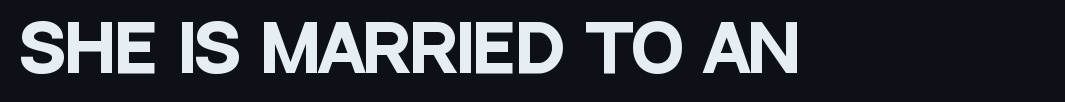
{"serif": "no", "italic": "no", "bold": "yes", "weight": "heavy", "width": "condensed", "stroke_contrast": "low", "x_height": "large", "monospaced": "no", "underline": "no", "letter_spacing": "normal", "letter_spacing_em": 0.0, "glyph_px": 63}
